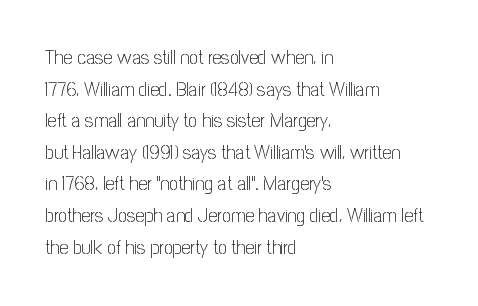
{"italic": "no", "bold": "no", "underline": "no", "align": "left", "line_spacing": "normal", "line_spacing_ratio": 1.58, "letter_spacing": "normal", "letter_spacing_em": 0.0, "glyph_px": 20}
